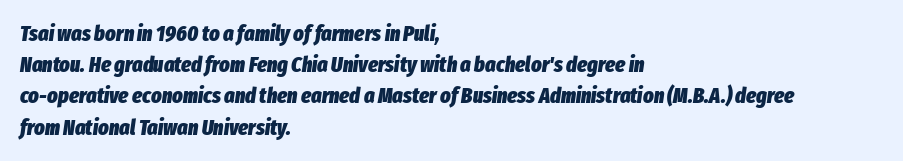
{"italic": "yes", "lean": "right", "slant_degrees": 8, "bold": "yes", "underline": "no", "align": "left", "line_spacing": "normal", "line_spacing_ratio": 1.42, "letter_spacing": "normal", "letter_spacing_em": 0.0, "glyph_px": 22}
